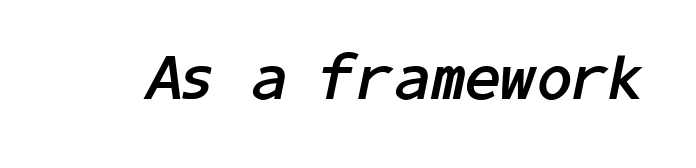
{"italic": "yes", "lean": "right", "slant_degrees": 11, "bold": "yes", "weight": "semibold", "width": "normal", "stroke_contrast": "low", "x_height": "medium", "underline": "no", "letter_spacing": "normal", "letter_spacing_em": 0.0, "glyph_px": 65}
